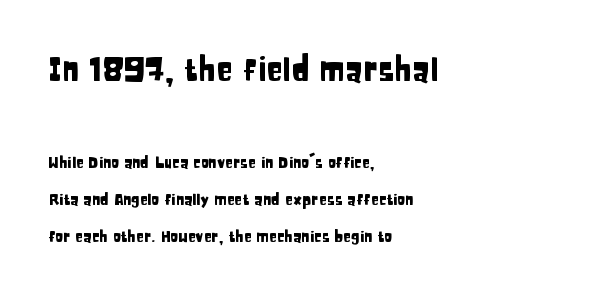
Is this a sans? Yes — the strokes have no serifs. The passage shown stacks its lines with a broad gap. Anything drawn beneath the words? Only blank space. The gaps between neighbouring characters are ordinary and unremarkable.
